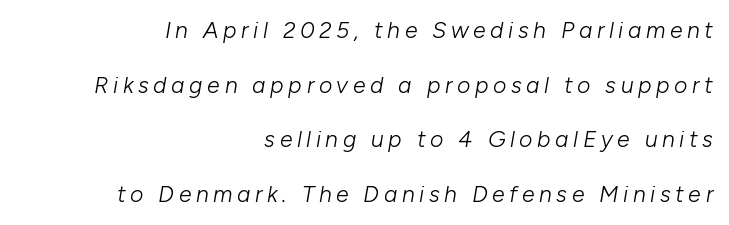
{"italic": "yes", "lean": "right", "slant_degrees": 10, "bold": "no", "underline": "no", "align": "right", "line_spacing": "loose", "line_spacing_ratio": 2.38, "letter_spacing": "wide", "letter_spacing_em": 0.2, "glyph_px": 23}
